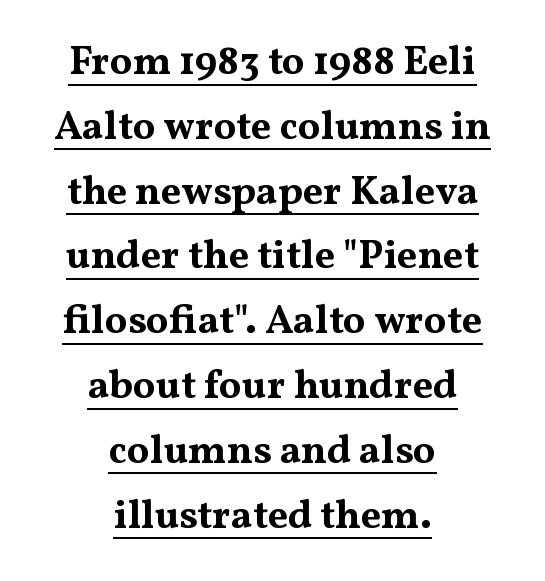
{"serif": "yes", "italic": "no", "bold": "yes", "weight": "bold", "width": "wide", "stroke_contrast": "medium", "x_height": "medium", "monospaced": "no", "underline": "yes", "align": "center", "line_spacing": "normal", "line_spacing_ratio": 1.62, "letter_spacing": "normal", "letter_spacing_em": 0.0, "glyph_px": 40}
